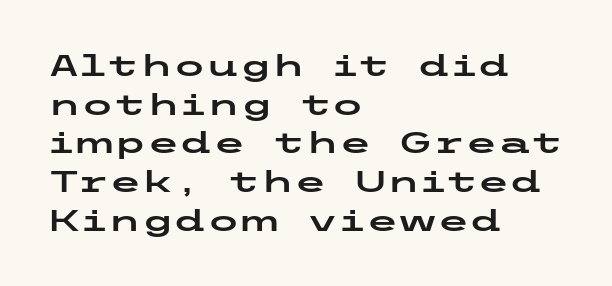
Q: Is the text italic (slanted)? A: No, it is upright.
Q: Is the typeface a serif or a sans-serif typeface? A: Sans-serif.
Q: Is the text underlined? A: No.
Q: How is the paragraph aligned? A: Left-aligned.
Q: Is the spacing between letters normal or unusually wide? A: Normal.
Q: Is the spacing between lines tight, normal or loose? A: Normal.
Q: Width (condensed, normal, or wide)? A: Wide.
Q: Stroke contrast? A: Low.
Q: x-height? A: Medium.
